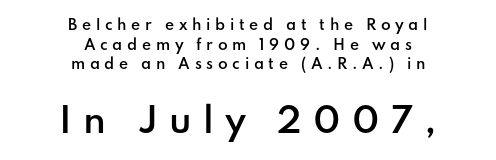
Q: Is the text bold? A: Semi-bold.
Q: Is the text italic (slanted)? A: No, it is upright.
Q: Is the typeface a serif or a sans-serif typeface? A: Sans-serif.
Q: Is the text underlined? A: No.
Q: How is the paragraph aligned? A: Centered.
Q: Is the spacing between letters normal or unusually wide? A: Unusually wide.
Q: Is the spacing between lines tight, normal or loose? A: Normal.
Q: Which block of text is set in a larger size, the first (top) or the second (bottom)? A: The second (bottom) one.
Q: Width (condensed, normal, or wide)? A: Normal.
Q: Stroke contrast? A: Low.
Q: x-height? A: Small.
Q: Monospaced? A: No.
